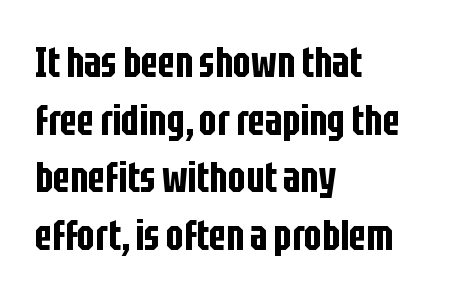
The image shows 42 px condensed sans-serif type, upright; set left-aligned, normal line spacing (1.37x), normal letter spacing, not underlined; low stroke contrast and a large x-height.
